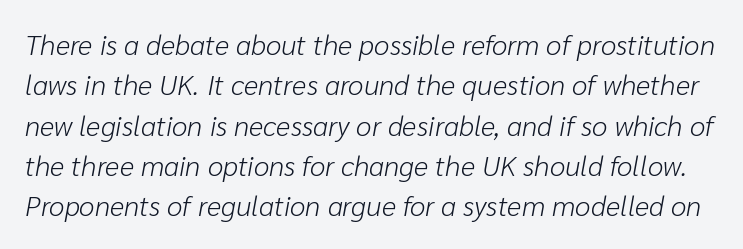
Q: Is the text bold? A: No.
Q: Is the text italic (slanted)? A: Yes, it leans right by about 10 degrees.
Q: Is the text underlined? A: No.
Q: Is the spacing between letters normal or unusually wide? A: Normal.
Q: Is the spacing between lines tight, normal or loose? A: Normal.
Q: Width (condensed, normal, or wide)? A: Normal.
Q: Stroke contrast? A: Low.
Q: x-height? A: Medium.
Q: Monospaced? A: No.
